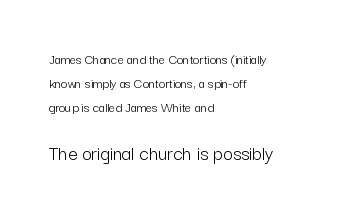
What stands out about the letter spacing? Nothing — it is the standard amount. The weight tops out at a normal text grade. Anything drawn beneath the words? Only blank space. Does the lettering tilt? It doesn't — this is upright.
